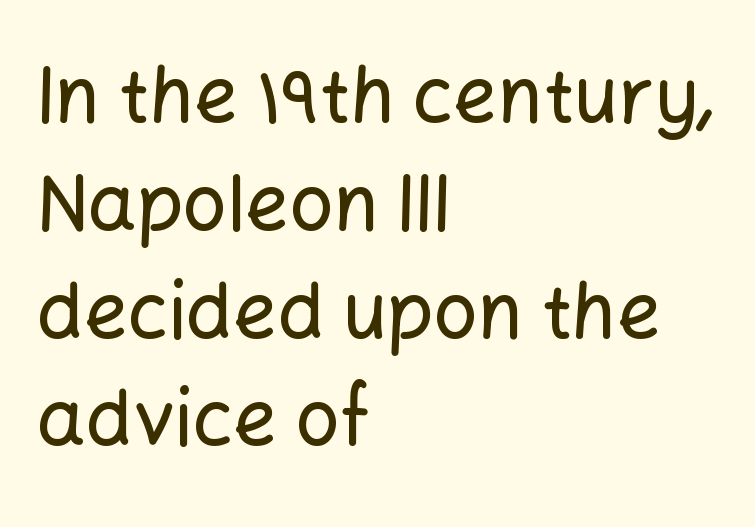
The image shows 77 px sans-serif type, upright; set left-aligned, normal line spacing (1.4x), normal letter spacing, not underlined; low stroke contrast and a medium x-height.
